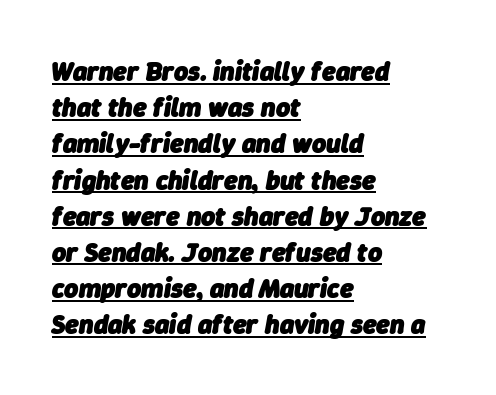
{"italic": "yes", "lean": "right", "slant_degrees": 9, "bold": "yes", "underline": "yes", "align": "left", "line_spacing": "normal", "line_spacing_ratio": 1.34, "letter_spacing": "normal", "letter_spacing_em": 0.0, "glyph_px": 27}
